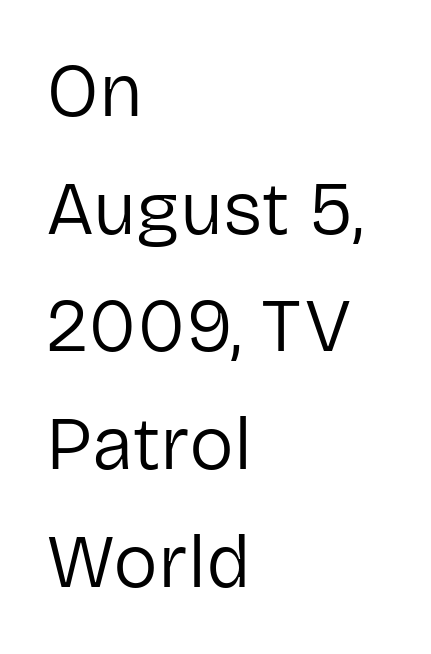
The image shows 75 px regular-weight sans-serif type, upright; set left-aligned, normal line spacing (1.57x), normal letter spacing, not underlined; low stroke contrast and a medium x-height.
